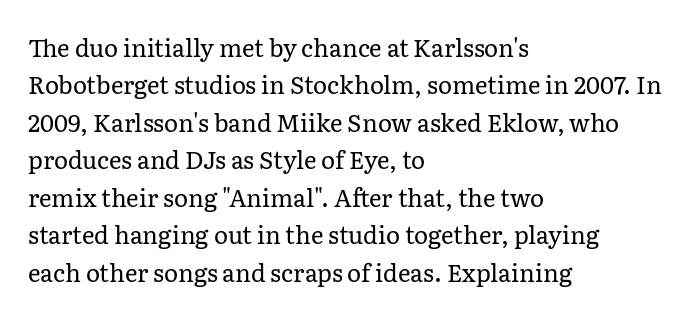
{"italic": "no", "bold": "no", "underline": "no", "align": "left", "line_spacing": "normal", "line_spacing_ratio": 1.56, "letter_spacing": "normal", "letter_spacing_em": 0.0, "glyph_px": 24}
